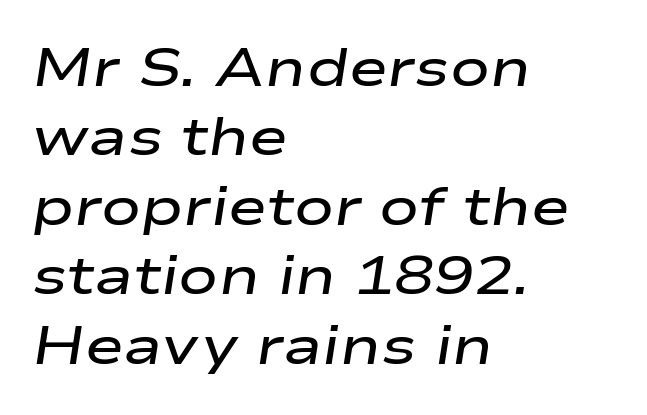
Successive baselines arrive at the customary interval. Quick note: underline off. Each letter keeps its own natural width here, so spacing adapts to shape. Characters follow at the spacing the type designer built in. The letters are slanted; this is an italic face.
